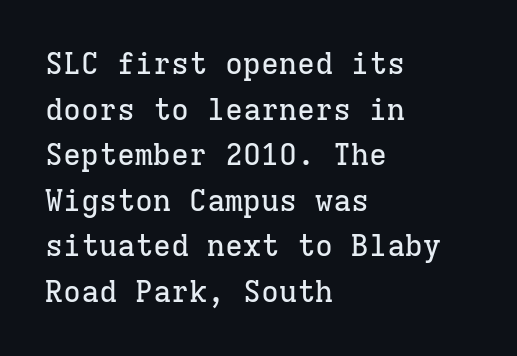
{"serif": "yes", "italic": "no", "width": "normal", "stroke_contrast": "low", "x_height": "medium", "monospaced": "yes", "underline": "no", "align": "left", "line_spacing": "normal", "line_spacing_ratio": 1.52, "letter_spacing": "normal", "letter_spacing_em": 0.0, "glyph_px": 30}
